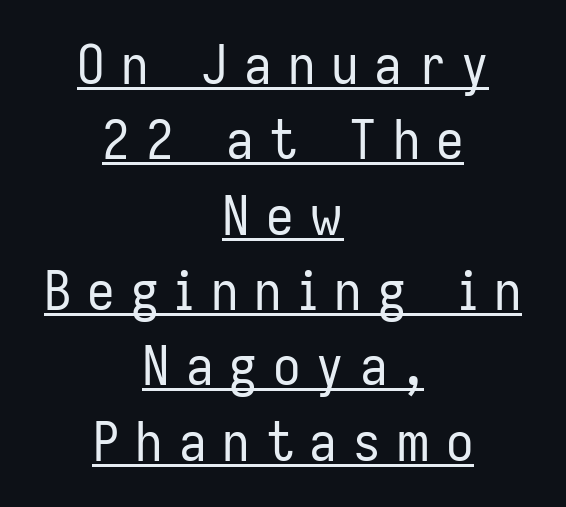
{"serif": "no", "italic": "no", "bold": "no", "weight": "regular", "width": "condensed", "stroke_contrast": "low", "x_height": "medium", "monospaced": "no", "underline": "yes", "align": "center", "line_spacing": "normal", "line_spacing_ratio": 1.37, "letter_spacing": "wide", "letter_spacing_em": 0.29, "glyph_px": 55}
